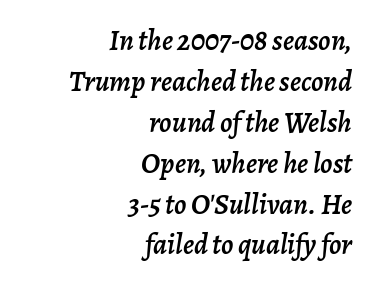
{"italic": "yes", "lean": "right", "slant_degrees": 7, "width": "normal", "stroke_contrast": "low", "x_height": "medium", "monospaced": "no", "underline": "no", "align": "right", "line_spacing": "normal", "line_spacing_ratio": 1.41, "letter_spacing": "normal", "letter_spacing_em": 0.0, "glyph_px": 29}
